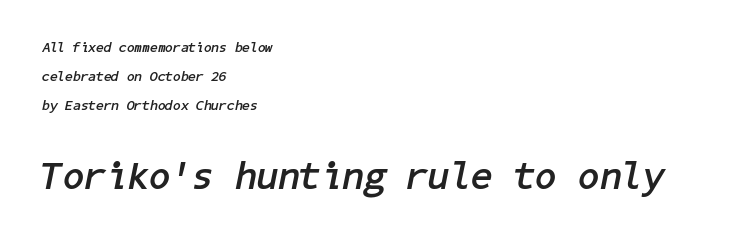
Q: Is the text bold? A: Yes.
Q: Is the text italic (slanted)? A: Yes, it leans right by about 11 degrees.
Q: Is the text underlined? A: No.
Q: How is the paragraph aligned? A: Left-aligned.
Q: Is the spacing between letters normal or unusually wide? A: Normal.
Q: Is the spacing between lines tight, normal or loose? A: Loose.
Q: Which block of text is set in a larger size, the first (top) or the second (bottom)? A: The second (bottom) one.
Q: Width (condensed, normal, or wide)? A: Normal.
Q: Stroke contrast? A: Low.
Q: x-height? A: Medium.
